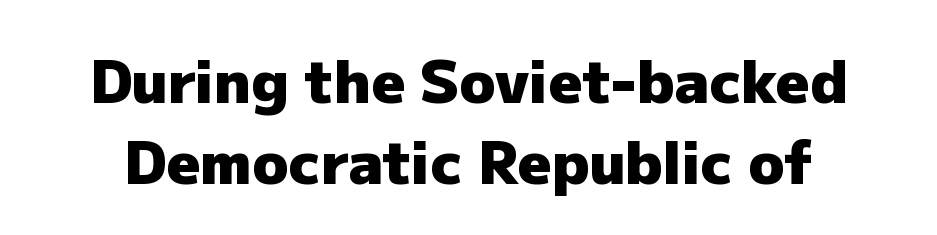
The image shows 59 px heavy sans-serif type, upright; set normal line spacing (1.37x), normal letter spacing, not underlined; low stroke contrast and a medium x-height.
